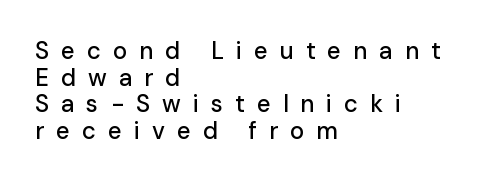
Q: Is the text italic (slanted)? A: No, it is upright.
Q: Is the text underlined? A: No.
Q: How is the paragraph aligned? A: Left-aligned.
Q: Is the spacing between letters normal or unusually wide? A: Unusually wide.
Q: Is the spacing between lines tight, normal or loose? A: Tight.
